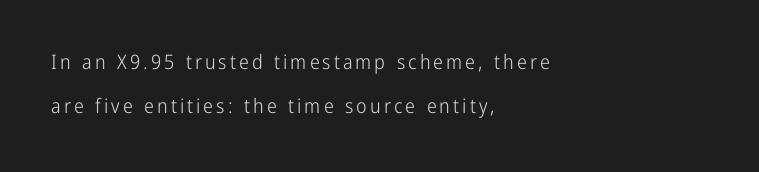
Widely set lines give the paragraph a tall, airy silhouette. You can tell it's not italic because the verticals are truly vertical. The font is comparable to plain body text, perhaps lighter. The paragraph has a hard left edge and a soft right edge. Words float on clear page, feet unadorned.
